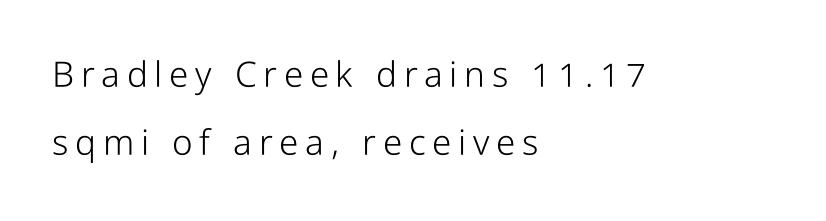
Q: Is the text bold? A: No.
Q: Is the text italic (slanted)? A: No, it is upright.
Q: Is the typeface a serif or a sans-serif typeface? A: Sans-serif.
Q: Is the text underlined? A: No.
Q: How is the paragraph aligned? A: Left-aligned.
Q: Is the spacing between lines tight, normal or loose? A: Loose.
Q: Width (condensed, normal, or wide)? A: Condensed.
Q: Stroke contrast? A: Low.
Q: x-height? A: Medium.
Q: Monospaced? A: No.
